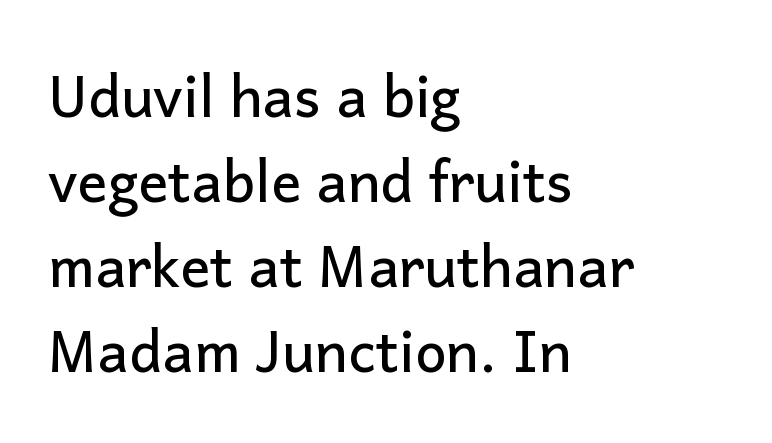
Nobody touched the tracking dial on this one. The font's upright variant was chosen for this text. Layout note: lines flush left. Each letter keeps its own natural width here, so spacing adapts to shape. Vertically, the passage feels balanced, rows spaced as you'd expect. Nothing sits at the stroke ends, so this counts as sans-serif.
